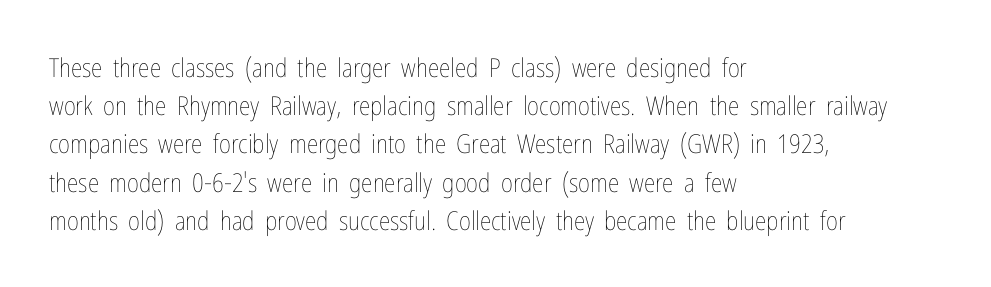
{"italic": "no", "bold": "no", "underline": "no", "align": "left", "line_spacing": "normal", "line_spacing_ratio": 1.47, "letter_spacing": "normal", "letter_spacing_em": 0.0, "glyph_px": 26}
